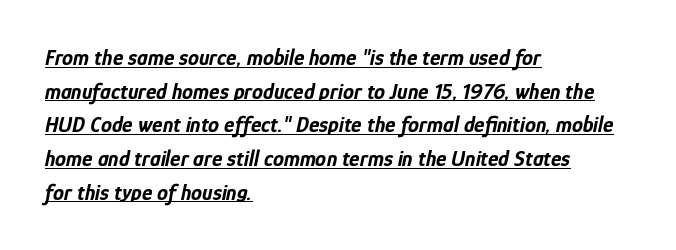
{"italic": "yes", "lean": "right", "slant_degrees": 12, "bold": "yes", "underline": "yes", "align": "left", "line_spacing": "normal", "line_spacing_ratio": 1.53, "letter_spacing": "normal", "letter_spacing_em": 0.0, "glyph_px": 22}
